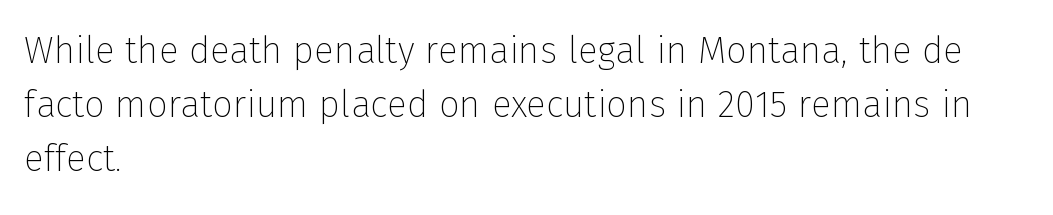
{"serif": "no", "italic": "no", "bold": "no", "weight": "thin", "width": "normal", "stroke_contrast": "low", "x_height": "medium", "monospaced": "no", "underline": "no", "align": "left", "line_spacing": "normal", "line_spacing_ratio": 1.46, "letter_spacing": "normal", "letter_spacing_em": 0.0, "glyph_px": 37}
